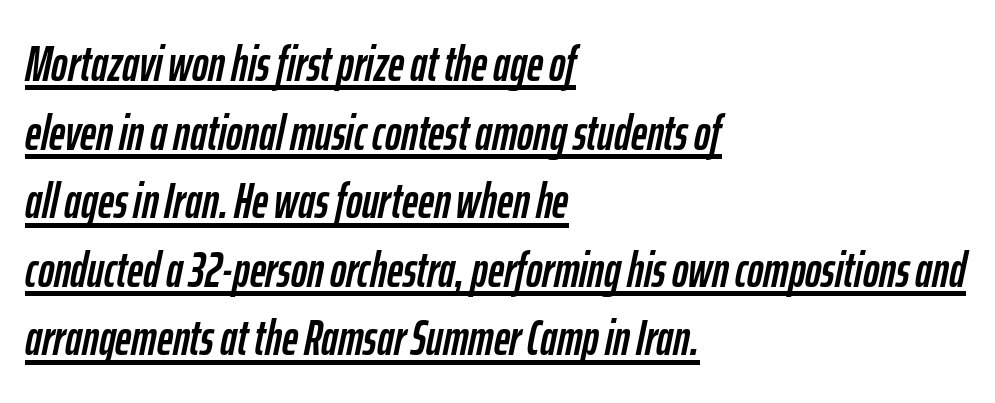
The image shows 49 px condensed type, italic (leaning right); set left-aligned, normal line spacing (1.4x), normal letter spacing, underlined; low stroke contrast and a medium x-height.
